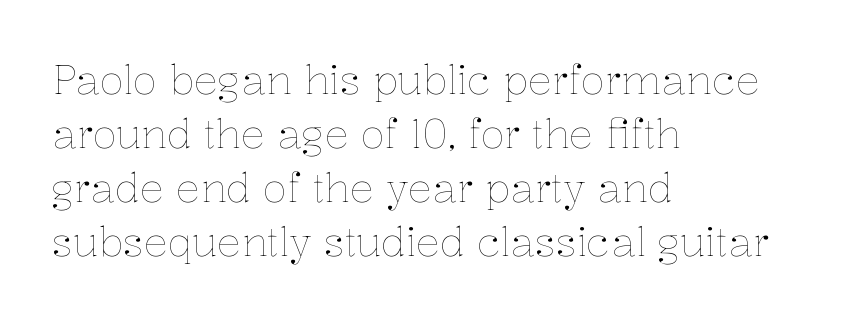
Q: Is the text bold? A: No.
Q: Is the text italic (slanted)? A: No, it is upright.
Q: Is the text underlined? A: No.
Q: How is the paragraph aligned? A: Left-aligned.
Q: Is the spacing between letters normal or unusually wide? A: Normal.
Q: Is the spacing between lines tight, normal or loose? A: Normal.
Q: Width (condensed, normal, or wide)? A: Normal.
Q: Stroke contrast? A: Low.
Q: x-height? A: Medium.
Q: Monospaced? A: No.
